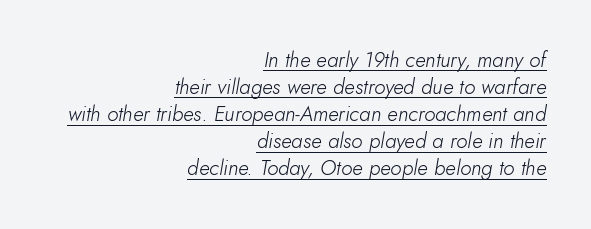
These lines keep a tight, regular rhythm from letter to letter. Is the stroke heavy? The answer is a plain regular-or-lighter. The whole block is typeset with a tilt. Each line of the rendering has a horizontal stroke beneath the glyphs.
